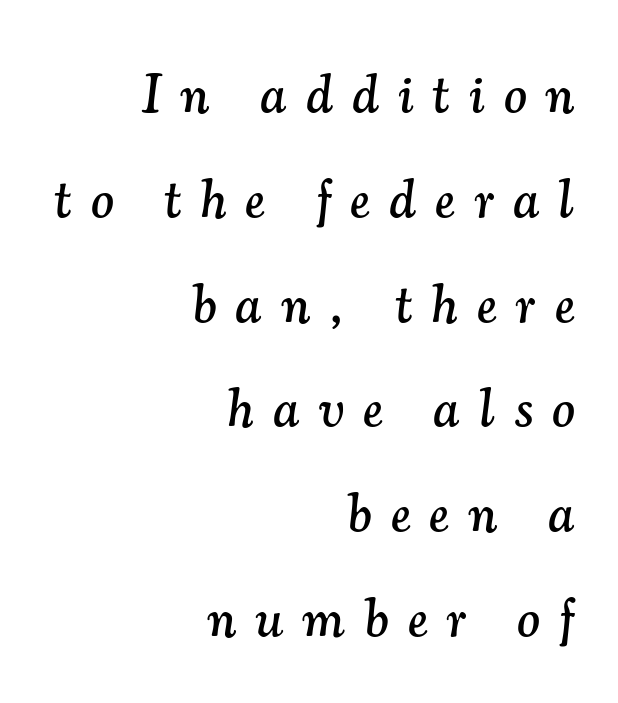
The image shows 54 px serif type, italic (leaning right); set right-aligned, loose line spacing (1.94x), unusually wide letter spacing (+0.36 em), not underlined; medium stroke contrast and a small x-height.
